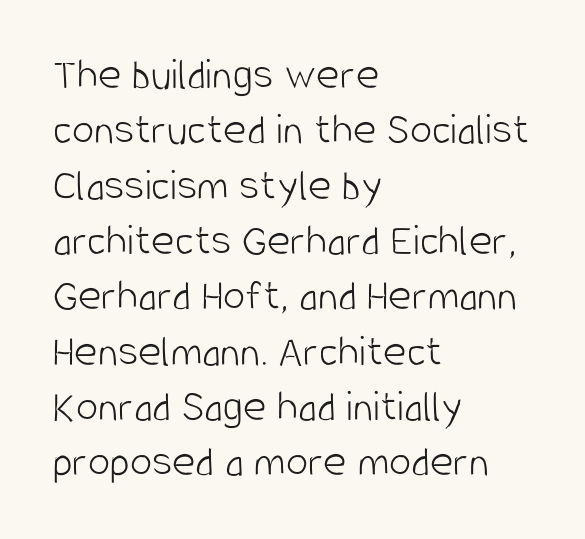
Q: Is the text bold? A: No.
Q: Is the text italic (slanted)? A: No, it is upright.
Q: Is the typeface a serif or a sans-serif typeface? A: Sans-serif.
Q: Is the text underlined? A: No.
Q: How is the paragraph aligned? A: Left-aligned.
Q: Is the spacing between letters normal or unusually wide? A: Normal.
Q: Width (condensed, normal, or wide)? A: Condensed.
Q: Stroke contrast? A: Low.
Q: x-height? A: Large.
Q: Monospaced? A: No.
